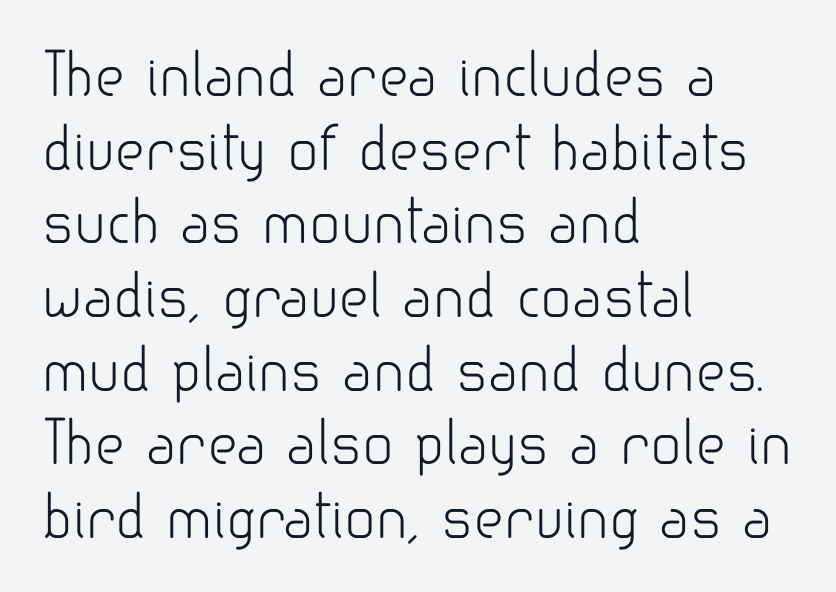
Q: Is the text bold? A: No.
Q: Is the text italic (slanted)? A: No, it is upright.
Q: Is the typeface a serif or a sans-serif typeface? A: Sans-serif.
Q: Is the text underlined? A: No.
Q: How is the paragraph aligned? A: Left-aligned.
Q: Is the spacing between letters normal or unusually wide? A: Normal.
Q: Is the spacing between lines tight, normal or loose? A: Normal.
Q: Width (condensed, normal, or wide)? A: Normal.
Q: Stroke contrast? A: Low.
Q: x-height? A: Small.
Q: Monospaced? A: No.
